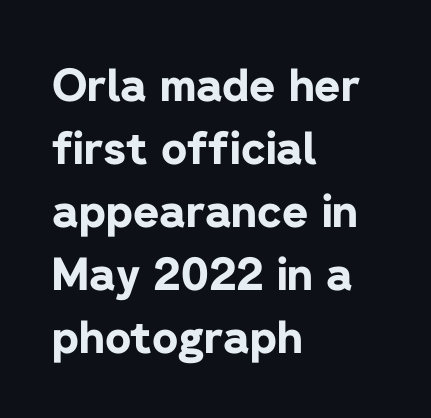
{"serif": "no", "italic": "no", "bold": "yes", "weight": "bold", "width": "normal", "stroke_contrast": "low", "x_height": "medium", "monospaced": "no", "underline": "no", "align": "left", "line_spacing": "normal", "line_spacing_ratio": 1.4, "letter_spacing": "normal", "letter_spacing_em": 0.0, "glyph_px": 45}
